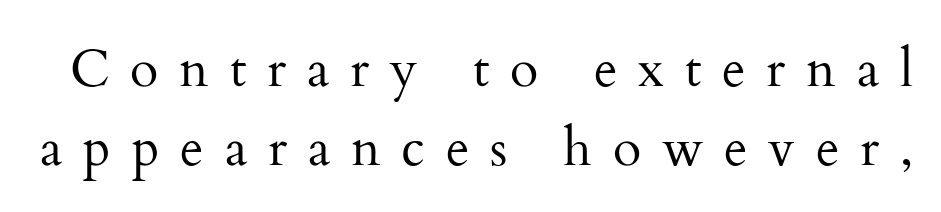
Q: Is the text bold? A: No.
Q: Is the text italic (slanted)? A: No, it is upright.
Q: Is the typeface a serif or a sans-serif typeface? A: Serif.
Q: Is the text underlined? A: No.
Q: Is the spacing between letters normal or unusually wide? A: Unusually wide.
Q: Is the spacing between lines tight, normal or loose? A: Normal.
Q: Width (condensed, normal, or wide)? A: Normal.
Q: Stroke contrast? A: Medium.
Q: x-height? A: Small.
Q: Monospaced? A: No.
